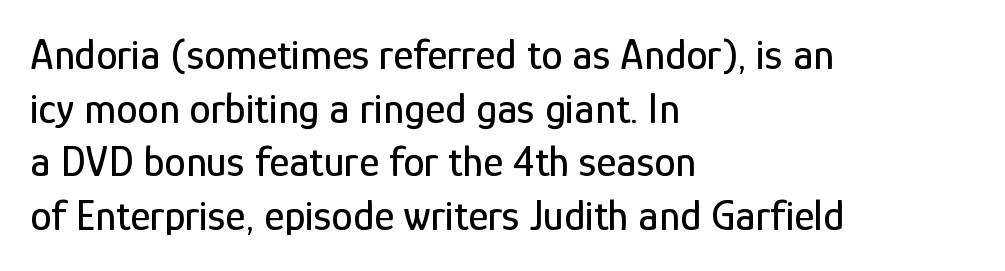
Q: Is the text italic (slanted)? A: No, it is upright.
Q: Is the typeface a serif or a sans-serif typeface? A: Sans-serif.
Q: Is the text underlined? A: No.
Q: How is the paragraph aligned? A: Left-aligned.
Q: Is the spacing between letters normal or unusually wide? A: Normal.
Q: Is the spacing between lines tight, normal or loose? A: Normal.
Q: Width (condensed, normal, or wide)? A: Condensed.
Q: Stroke contrast? A: Low.
Q: x-height? A: Medium.
Q: Monospaced? A: No.
